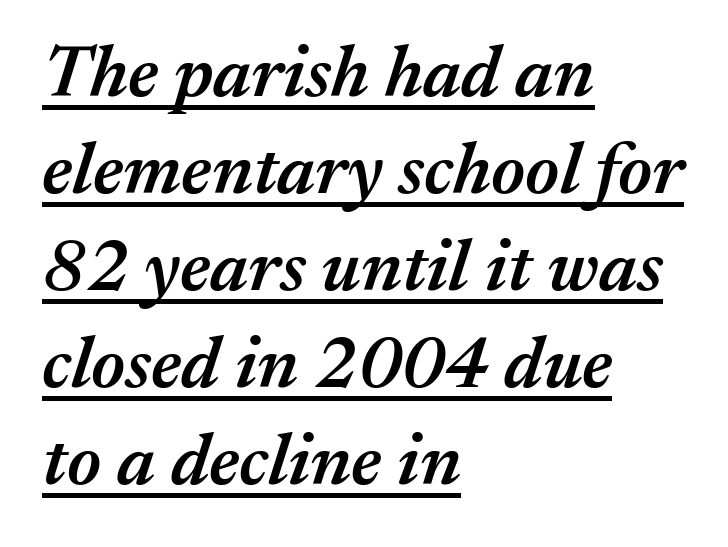
A typesetter would mark this as italic. The letterforms sit shoulder to shoulder at normal distance. What weight is shown? A semibold, between regular and bold. The lines sit at an ordinary, default distance from one another.
